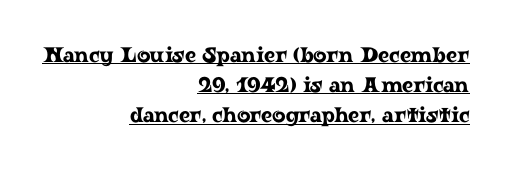
The image shows 21 px text type, upright; set right-aligned, normal line spacing (1.44x), normal letter spacing, underlined.
